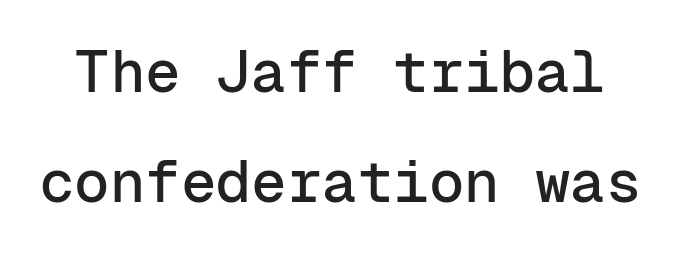
The type is set solid horizontally, with unmodified tracking. Honestly, there is no underline to notice here at all. A roman cut, with each character standing at attention. Each letter, wide or thin by design, is forced into the same width here. Classification — sans serif.
